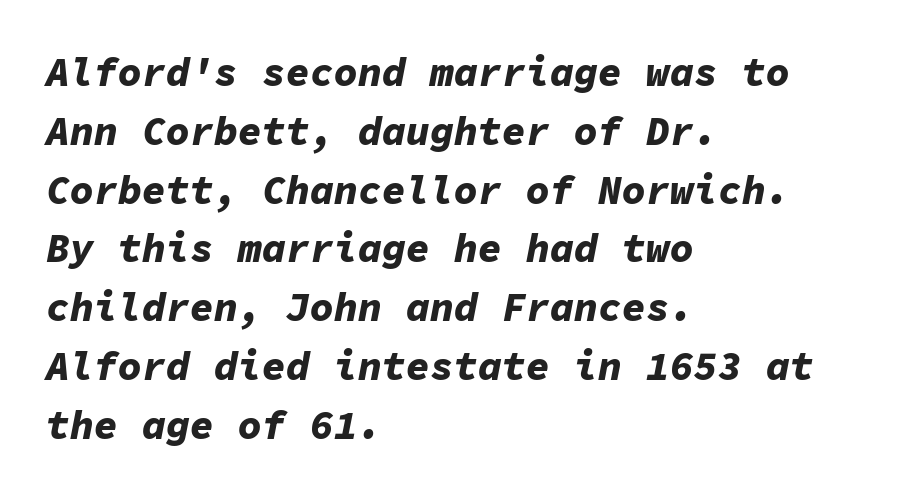
Evenly set lines give the paragraph a standard silhouette. Every character here occupies the same horizontal width, giving the sample a typewriter-like rhythm. Does extra space separate the letters? No, they use regular spacing. Line beginnings align vertically; line endings do not. A clean baseline with only descenders dipping below it.
